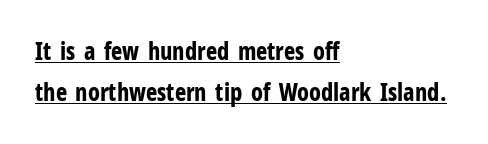
{"italic": "no", "bold": "yes", "underline": "yes", "align": "left", "line_spacing": "normal", "line_spacing_ratio": 1.7, "letter_spacing": "normal", "letter_spacing_em": 0.0, "glyph_px": 24}
